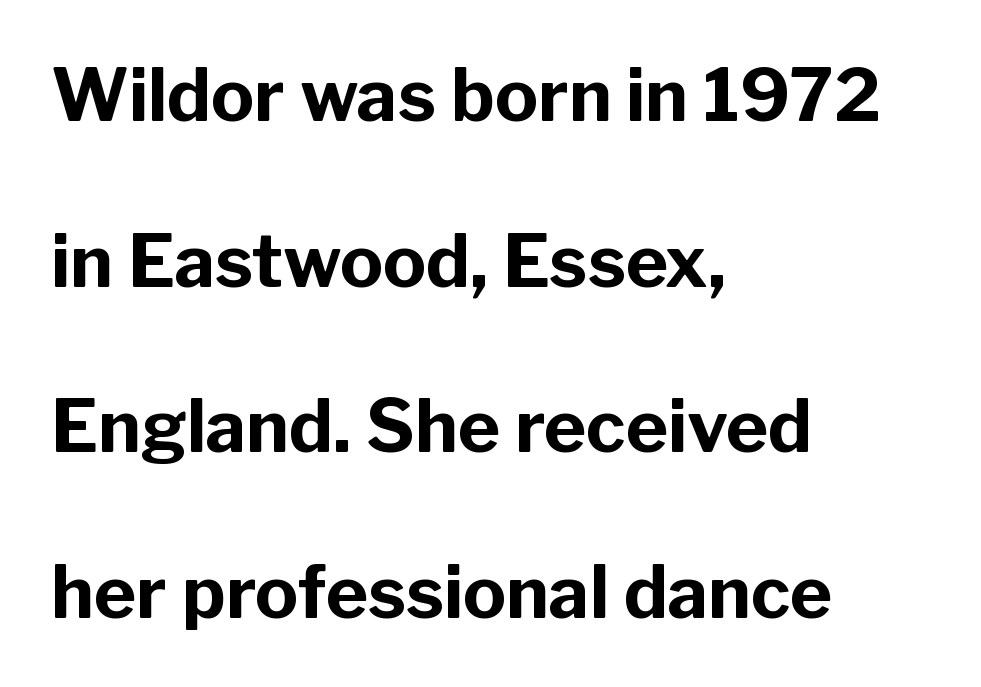
Q: Is the text bold? A: Yes.
Q: Is the text italic (slanted)? A: No, it is upright.
Q: Is the typeface a serif or a sans-serif typeface? A: Sans-serif.
Q: Is the text underlined? A: No.
Q: How is the paragraph aligned? A: Left-aligned.
Q: Is the spacing between letters normal or unusually wide? A: Normal.
Q: Is the spacing between lines tight, normal or loose? A: Loose.
Q: Width (condensed, normal, or wide)? A: Normal.
Q: Stroke contrast? A: Low.
Q: x-height? A: Medium.
Q: Monospaced? A: No.
